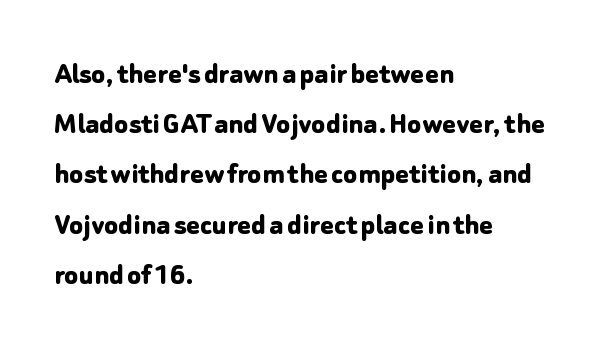
{"serif": "no", "italic": "no", "bold": "yes", "weight": "bold", "width": "normal", "stroke_contrast": "low", "x_height": "medium", "monospaced": "no", "underline": "no", "align": "left", "line_spacing": "normal", "line_spacing_ratio": 1.57, "letter_spacing": "normal", "letter_spacing_em": 0.0, "glyph_px": 32}
